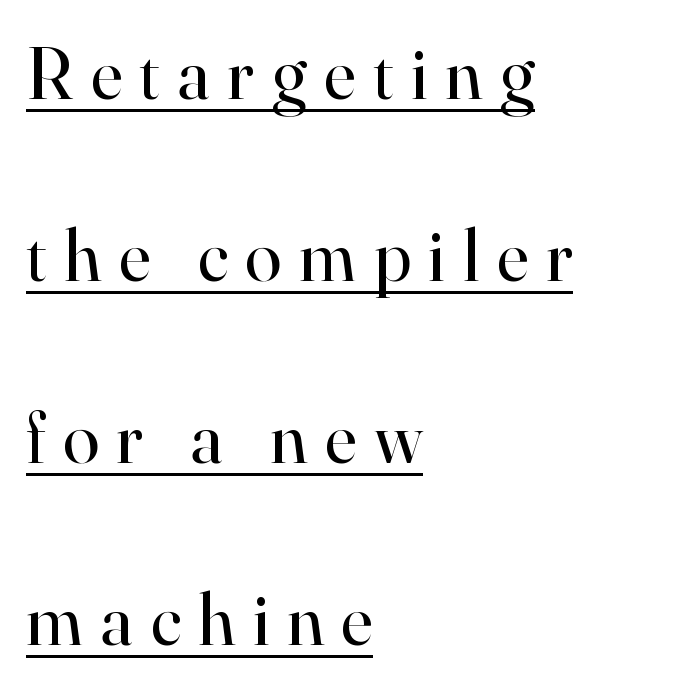
The image shows 74 px regular-weight serif type, upright; set left-aligned, loose line spacing (2.46x), unusually wide letter spacing (+0.24 em), underlined; high stroke contrast and a small x-height.
